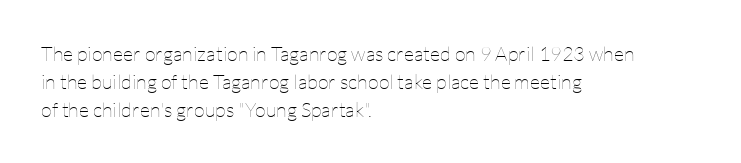
{"italic": "no", "bold": "no", "underline": "no", "align": "left", "line_spacing": "normal", "line_spacing_ratio": 1.4, "letter_spacing": "normal", "letter_spacing_em": 0.0, "glyph_px": 20}
